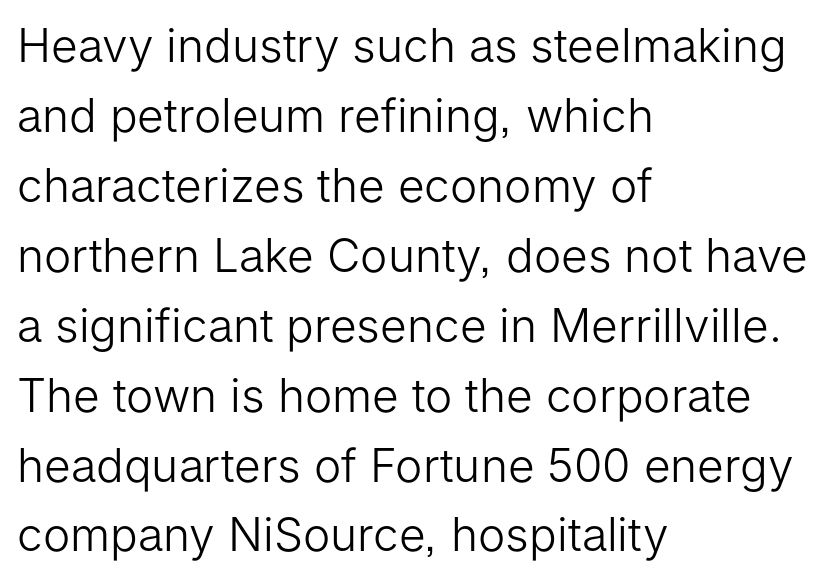
The image shows 46 px light sans-serif type, upright; set left-aligned, normal line spacing (1.52x), normal letter spacing, not underlined; low stroke contrast and a medium x-height.
